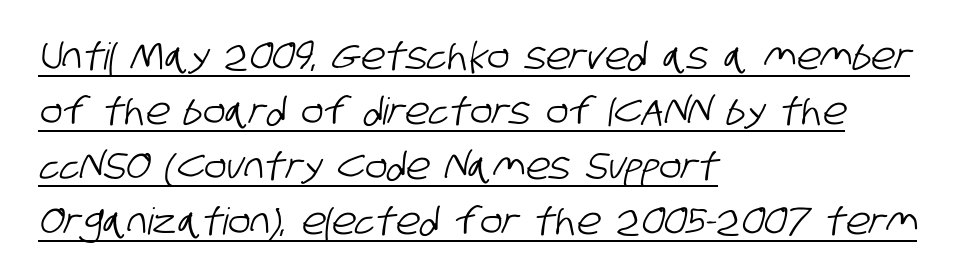
The image shows 37 px condensed sans-serif type; set left-aligned, normal line spacing (1.49x), normal letter spacing, underlined; low stroke contrast and a large x-height.
